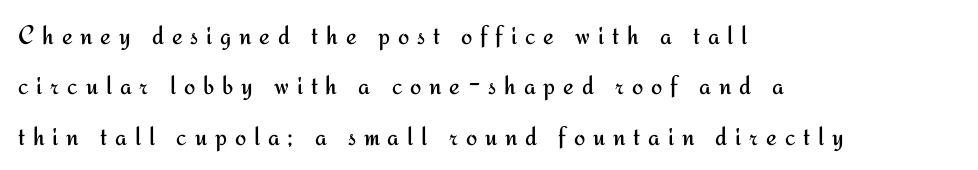
Q: Is the text bold? A: No.
Q: Is the text italic (slanted)? A: No, it is upright.
Q: Is the text underlined? A: No.
Q: How is the paragraph aligned? A: Left-aligned.
Q: Is the spacing between letters normal or unusually wide? A: Unusually wide.
